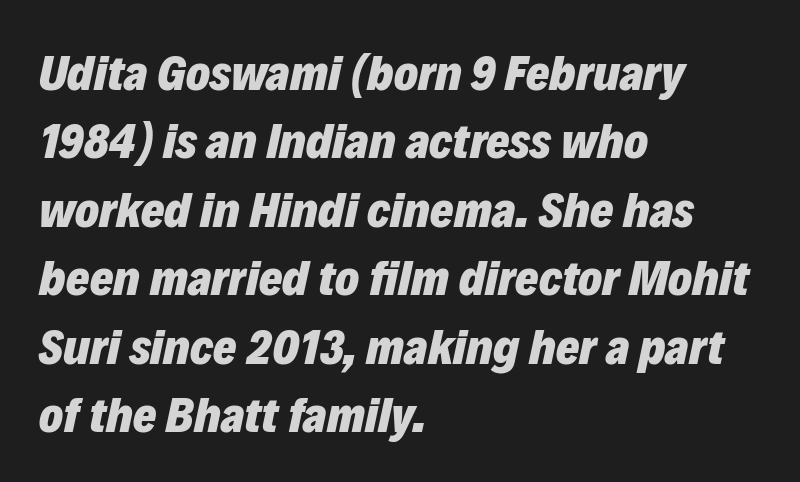
Q: Is the text bold? A: Yes.
Q: Is the text italic (slanted)? A: Yes, it leans right by about 12 degrees.
Q: Is the text underlined? A: No.
Q: How is the paragraph aligned? A: Left-aligned.
Q: Is the spacing between letters normal or unusually wide? A: Normal.
Q: Is the spacing between lines tight, normal or loose? A: Normal.
Q: Width (condensed, normal, or wide)? A: Normal.
Q: Stroke contrast? A: Low.
Q: x-height? A: Medium.
Q: Monospaced? A: No.
